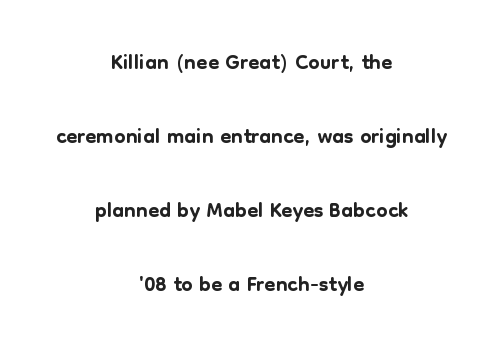
The image shows 32 px sans-serif type, upright; set centered, loose line spacing (2.31x), normal letter spacing, not underlined; low stroke contrast and a medium x-height.
